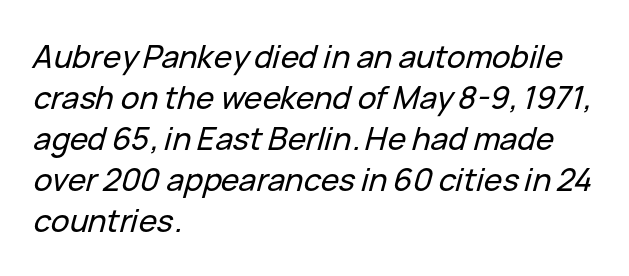
{"italic": "yes", "lean": "right", "slant_degrees": 15, "width": "normal", "stroke_contrast": "low", "x_height": "medium", "monospaced": "no", "underline": "no", "align": "left", "line_spacing": "normal", "line_spacing_ratio": 1.32, "letter_spacing": "normal", "letter_spacing_em": 0.0, "glyph_px": 31}
